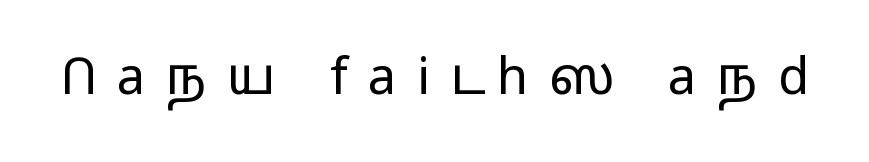
Think of a printed novel: that variable character pitch is what you see here. The passage shown is not bold in any degree. If you drew a line through each stem, it would be perfectly vertical. Just letters on the line, the space beneath them empty.
